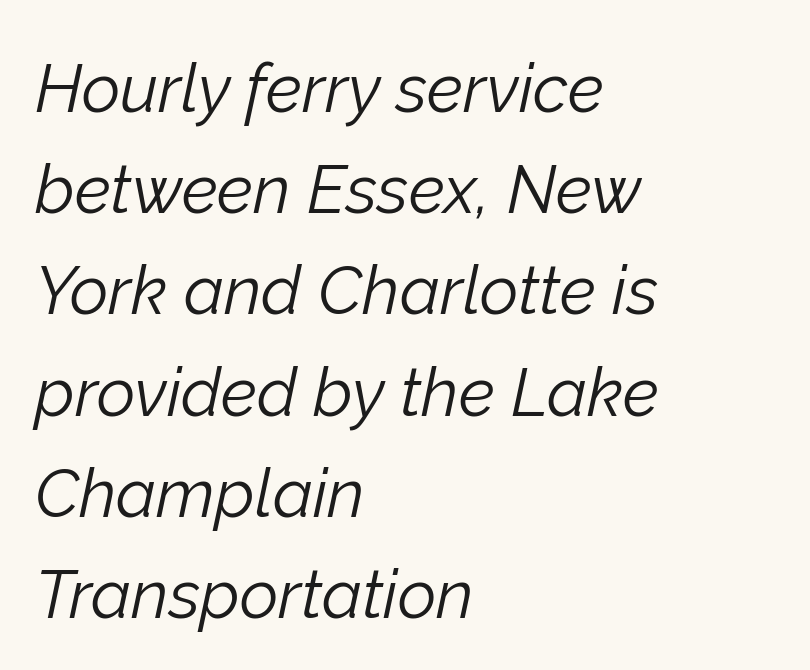
{"italic": "yes", "lean": "right", "slant_degrees": 12, "bold": "no", "weight": "light", "width": "normal", "stroke_contrast": "low", "x_height": "medium", "monospaced": "no", "underline": "no", "align": "left", "line_spacing": "normal", "line_spacing_ratio": 1.51, "letter_spacing": "normal", "letter_spacing_em": 0.0, "glyph_px": 67}
